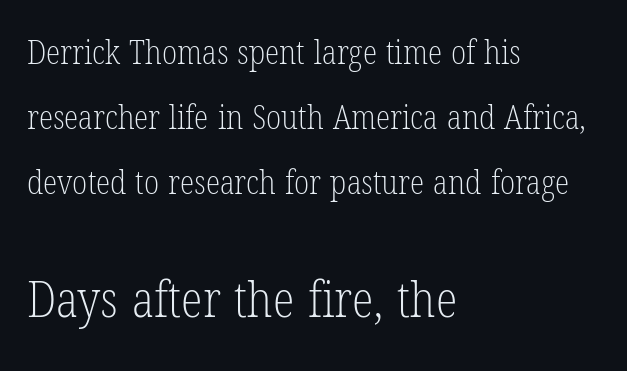
{"serif": "yes", "italic": "no", "bold": "no", "weight": "light", "width": "condensed", "stroke_contrast": "low", "x_height": "medium", "monospaced": "no", "underline": "no", "align": "left", "line_spacing": "loose", "line_spacing_ratio": 1.97, "letter_spacing": "normal", "letter_spacing_em": 0.0, "larger_block": "second", "size_ratio": 1.52, "glyph_px": 50}
